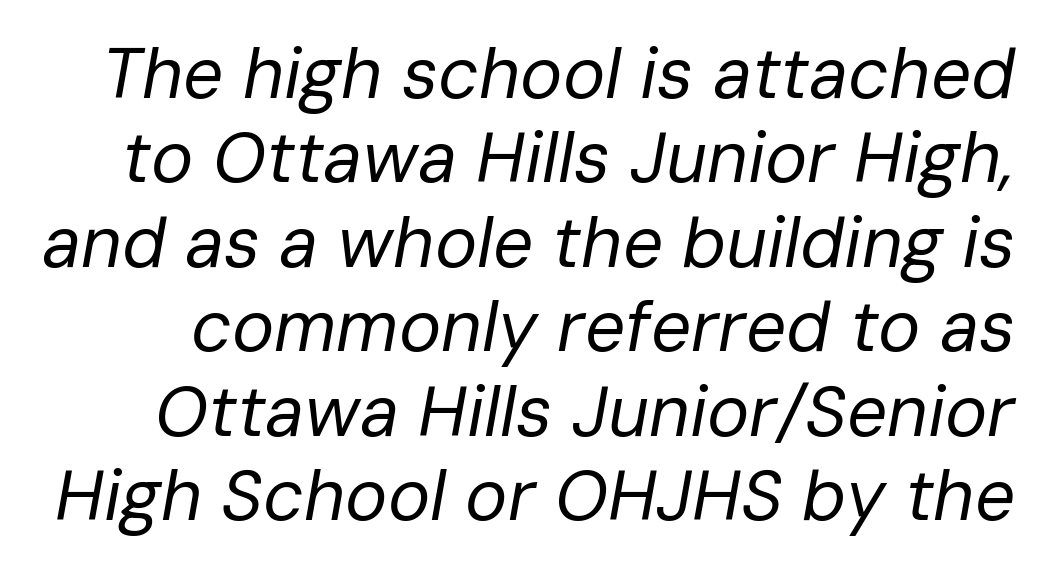
{"italic": "yes", "lean": "right", "slant_degrees": 10, "bold": "no", "weight": "regular", "width": "normal", "stroke_contrast": "low", "x_height": "medium", "monospaced": "no", "underline": "no", "line_spacing_ratio": 1.19, "letter_spacing": "normal", "letter_spacing_em": 0.0, "glyph_px": 71}
